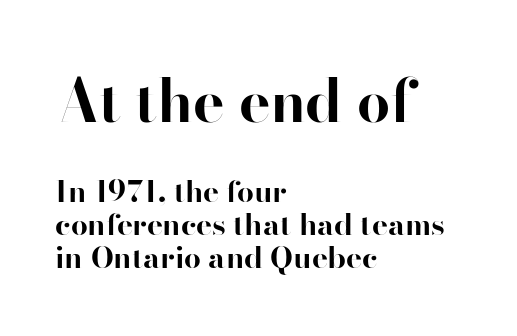
The image shows 59 px bold sans-serif type, upright; set left-aligned, tight line spacing (1.11x), normal letter spacing, not underlined; the first (top) block is 1.97x larger; high stroke contrast and a small x-height.
